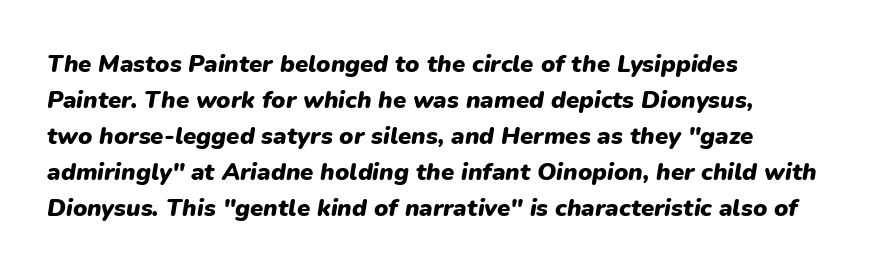
{"italic": "yes", "lean": "right", "slant_degrees": 9, "bold": "yes", "underline": "no", "align": "left", "line_spacing": "normal", "line_spacing_ratio": 1.5, "letter_spacing": "normal", "letter_spacing_em": 0.0, "glyph_px": 24}
